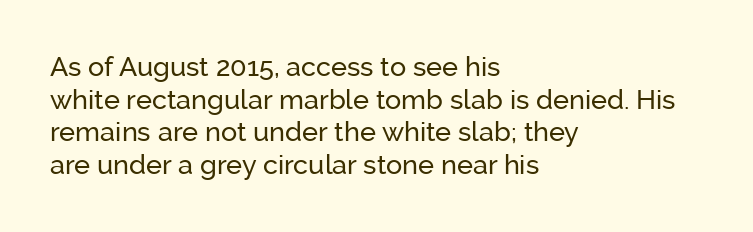
{"italic": "no", "underline": "no", "align": "left", "line_spacing_ratio": 1.21, "letter_spacing": "normal", "letter_spacing_em": 0.0, "glyph_px": 27}
